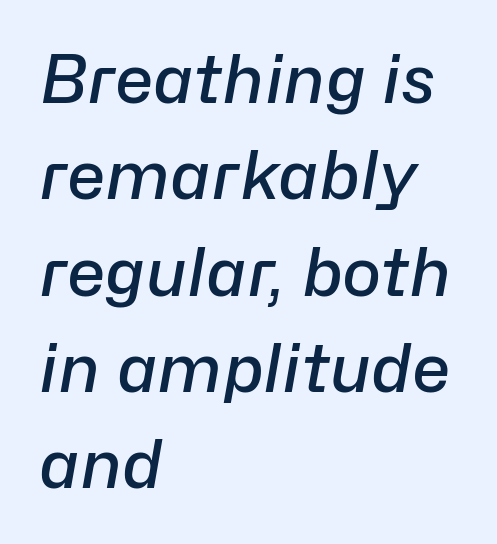
The strip under each line holds only bare page. A fair bit of extra ink — the face is semibold, not bold. The rag falls on the right side of this text block. Interline gaps are of average width in this sample. Students, note that the glyphs here touch the page at normal intervals. The passage shown is typed in a proportional face where columns would drift.
